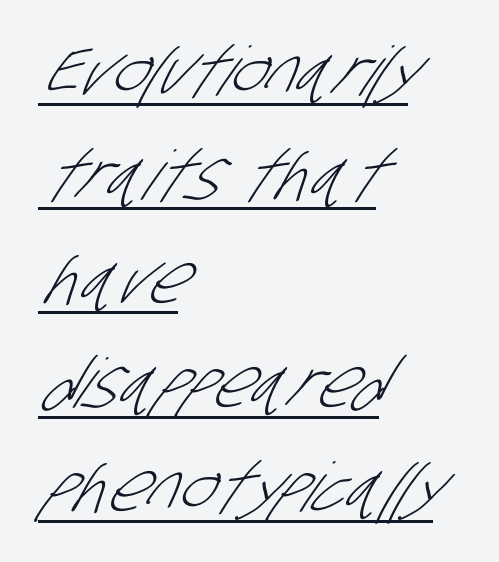
{"serif": "no", "bold": "no", "weight": "light", "width": "condensed", "stroke_contrast": "low", "x_height": "large", "monospaced": "no", "underline": "yes", "align": "left", "line_spacing": "normal", "line_spacing_ratio": 1.53, "letter_spacing": "normal", "letter_spacing_em": 0.0, "glyph_px": 68}
